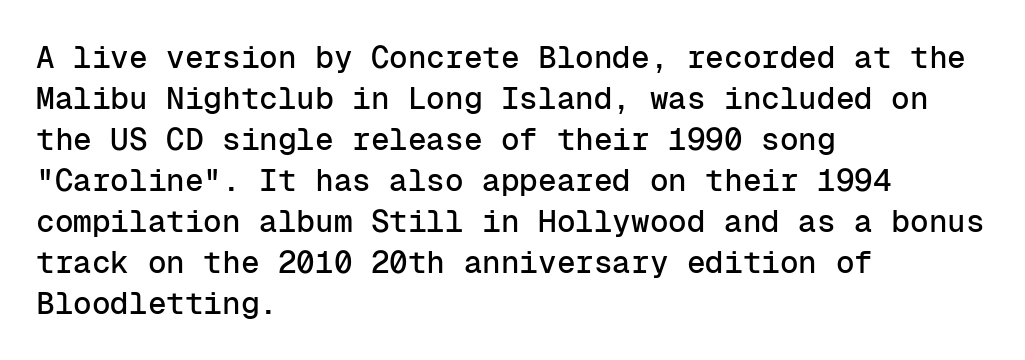
{"serif": "no", "italic": "no", "width": "normal", "stroke_contrast": "low", "x_height": "medium", "monospaced": "yes", "underline": "no", "align": "left", "line_spacing": "normal", "line_spacing_ratio": 1.32, "letter_spacing": "normal", "letter_spacing_em": 0.0, "glyph_px": 31}
